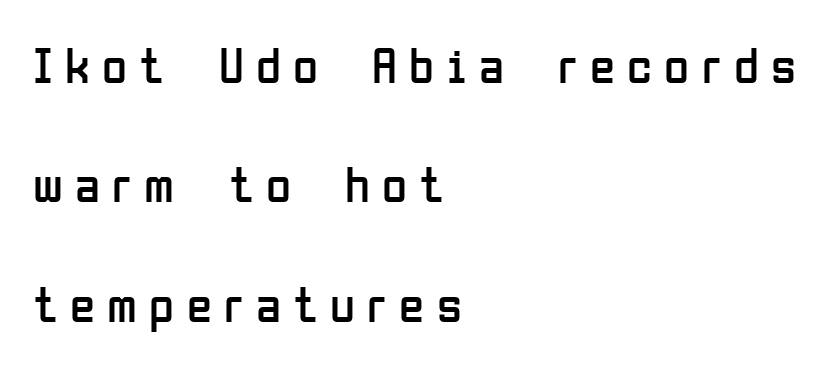
Q: Is the text bold? A: No.
Q: Is the text italic (slanted)? A: No, it is upright.
Q: Is the typeface a serif or a sans-serif typeface? A: Sans-serif.
Q: Is the text underlined? A: No.
Q: How is the paragraph aligned? A: Left-aligned.
Q: Is the spacing between letters normal or unusually wide? A: Unusually wide.
Q: Is the spacing between lines tight, normal or loose? A: Loose.
Q: Width (condensed, normal, or wide)? A: Condensed.
Q: Stroke contrast? A: Low.
Q: x-height? A: Medium.
Q: Monospaced? A: No.
